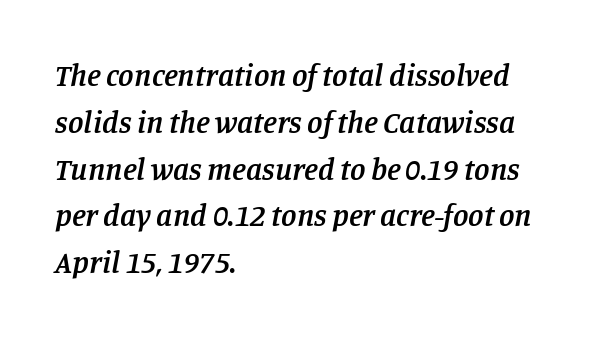
{"serif": "yes", "italic": "yes", "lean": "right", "slant_degrees": 11, "bold": "semi", "weight": "semibold", "width": "normal", "stroke_contrast": "low", "x_height": "large", "monospaced": "no", "underline": "no", "align": "left", "line_spacing": "normal", "line_spacing_ratio": 1.51, "letter_spacing": "normal", "letter_spacing_em": 0.0, "glyph_px": 31}
